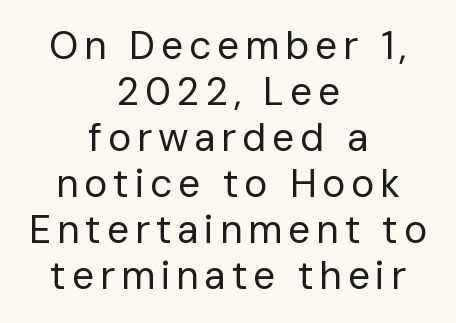
{"serif": "no", "italic": "no", "bold": "no", "weight": "regular", "width": "normal", "stroke_contrast": "low", "x_height": "medium", "monospaced": "no", "underline": "no", "align": "center", "line_spacing_ratio": 1.18, "glyph_px": 39}
